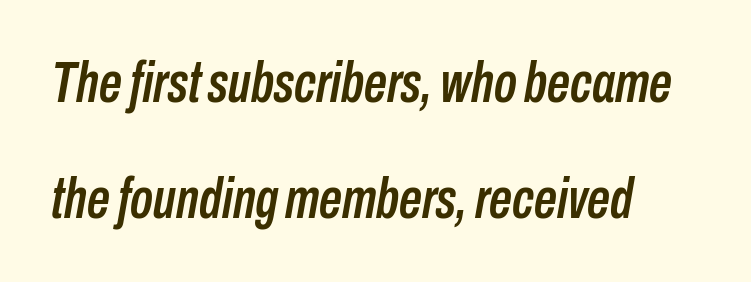
{"italic": "yes", "lean": "right", "slant_degrees": 10, "width": "condensed", "stroke_contrast": "low", "x_height": "medium", "monospaced": "no", "underline": "no", "align": "left", "line_spacing": "loose", "line_spacing_ratio": 2.04, "letter_spacing": "normal", "letter_spacing_em": 0.0, "glyph_px": 57}
